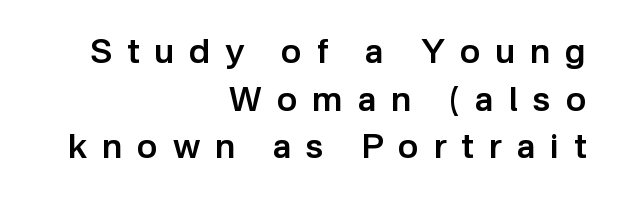
The characters display no serif detailing; their extremities are plain. Style check: upright. Each glyph is drawn with semibold strokes, heavier than normal yet not fully bold. What stands out about the letter spacing? Its width — letters are far apart. In terms of leading, this rendering sits right in the middle. Each row of text sits above clean, open space.
